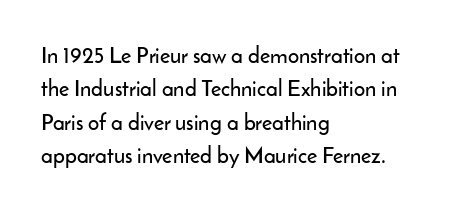
The image shows 22 px text type, upright; set left-aligned, normal line spacing (1.52x), normal letter spacing, not underlined.
